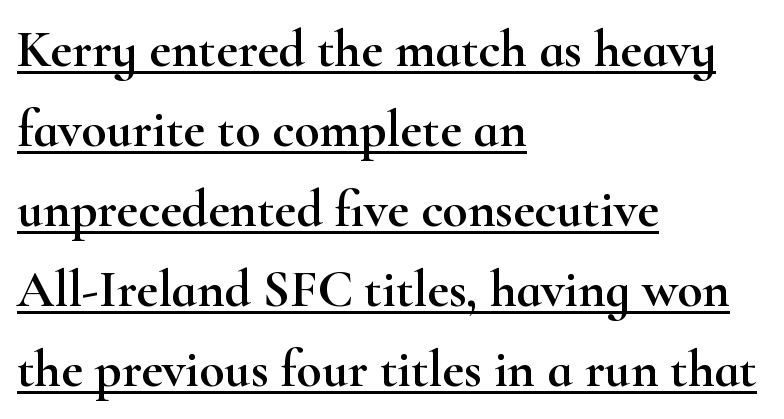
The image shows 52 px wide serif type, upright; set left-aligned, normal line spacing (1.54x), normal letter spacing, underlined; high stroke contrast and a small x-height.
